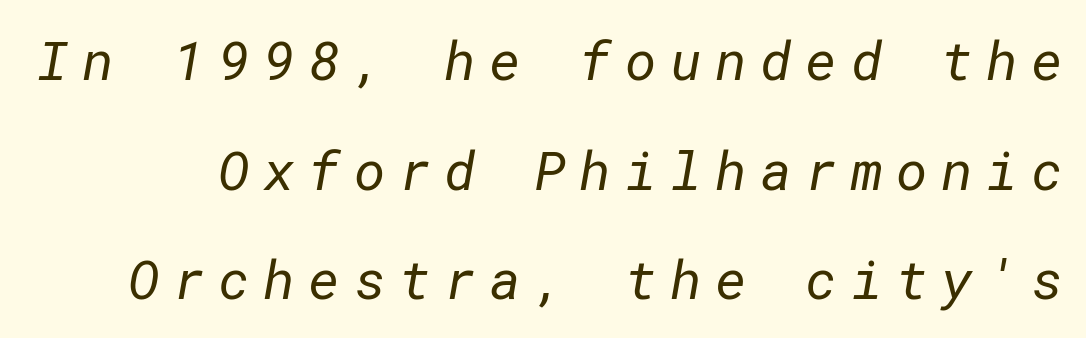
{"serif": "no", "bold": "no", "weight": "regular", "width": "normal", "stroke_contrast": "low", "x_height": "medium", "underline": "no", "line_spacing": "loose", "line_spacing_ratio": 2.03, "letter_spacing": "wide", "letter_spacing_em": 0.25, "glyph_px": 54}
